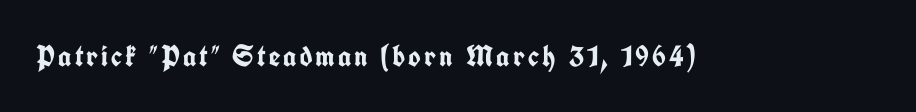
Type style note: lacks serifs. This sample has the flowing, uneven cadence of proportional lettering. Bold? Absolutely — the strokes are thick and heavy. Check the space under the baseline: it is left empty.
